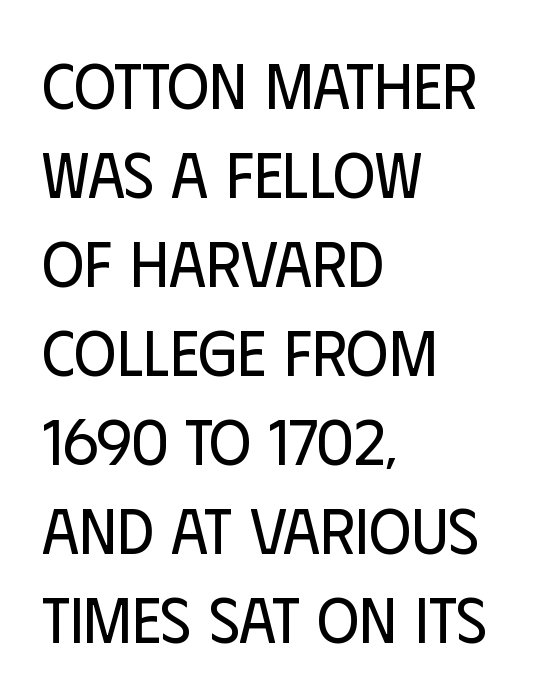
{"serif": "no", "italic": "no", "bold": "no", "weight": "regular", "width": "condensed", "stroke_contrast": "low", "x_height": "large", "monospaced": "no", "underline": "no", "align": "left", "line_spacing": "normal", "line_spacing_ratio": 1.37, "letter_spacing": "normal", "letter_spacing_em": 0.0, "glyph_px": 65}
